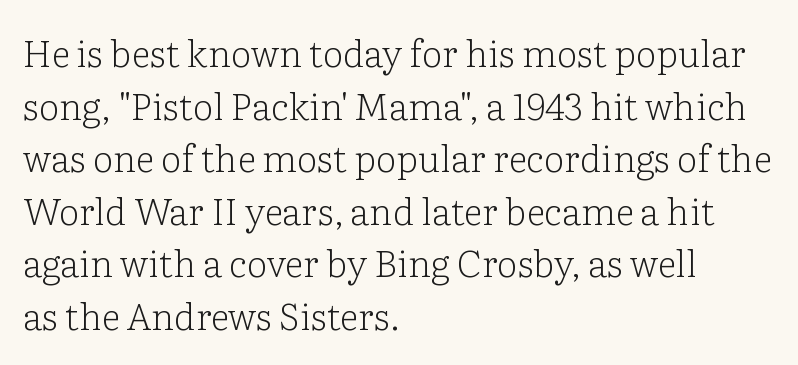
The line-height multiplier appears to be the usual default. Characters remain perfectly vertical along every line. Unlike a clean sans, this face finishes its strokes with serifs. Lines of text with bare space underneath.
